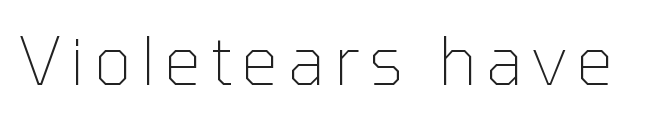
The image shows 66 px thin sans-serif type, upright; set not underlined; low stroke contrast and a medium x-height.
